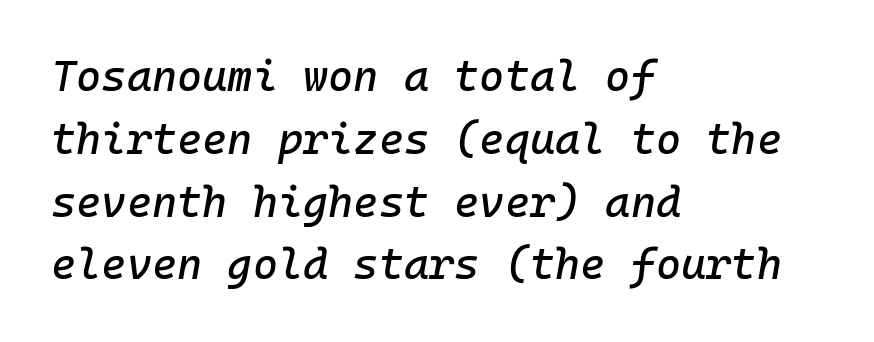
{"italic": "yes", "lean": "right", "slant_degrees": 10, "width": "normal", "stroke_contrast": "low", "x_height": "medium", "monospaced": "yes", "underline": "no", "align": "left", "line_spacing": "normal", "line_spacing_ratio": 1.46, "letter_spacing": "normal", "letter_spacing_em": 0.0, "glyph_px": 43}
